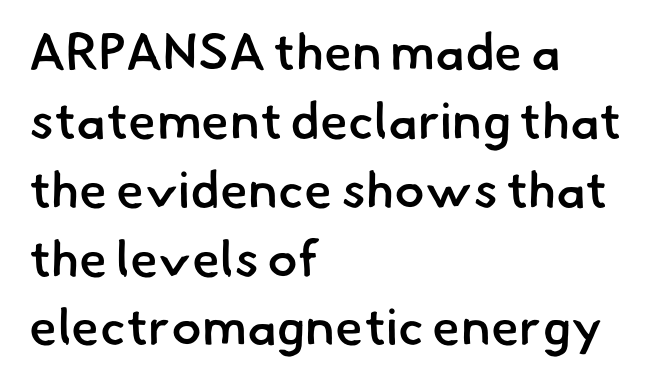
This rendering features lettering with no underline. Proportional: the letters do not fall into vertical columns. The line-height multiplier appears to be the usual default. In CSS terms this would be text-align: left. Letterform terminals end flat and unadorned throughout the passage. Spacing between characters is what you'd get straight out of the box.
